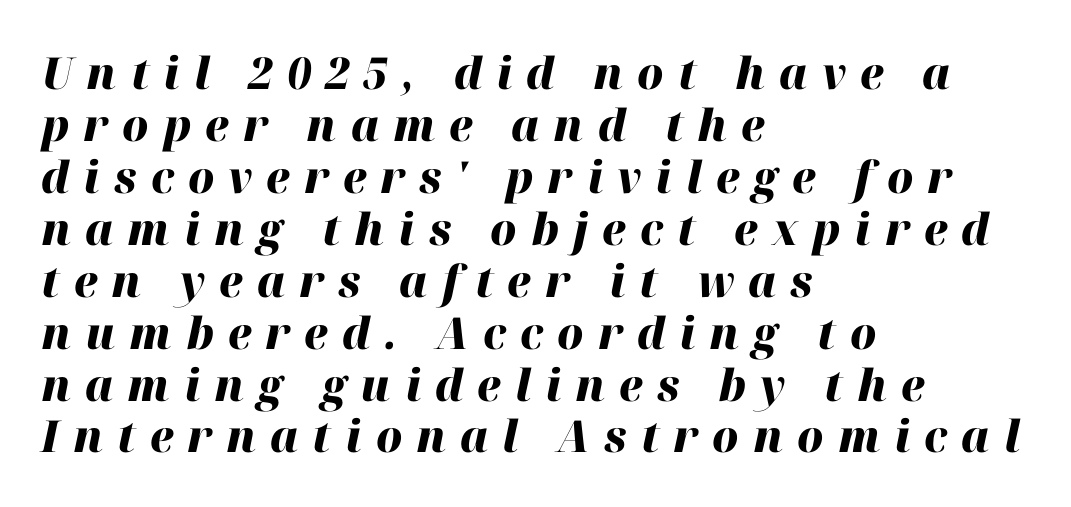
{"italic": "yes", "lean": "right", "slant_degrees": 12, "bold": "yes", "weight": "heavy", "width": "normal", "stroke_contrast": "high", "x_height": "medium", "monospaced": "no", "underline": "no", "align": "left", "line_spacing_ratio": 1.18, "letter_spacing": "wide", "letter_spacing_em": 0.32, "glyph_px": 44}
